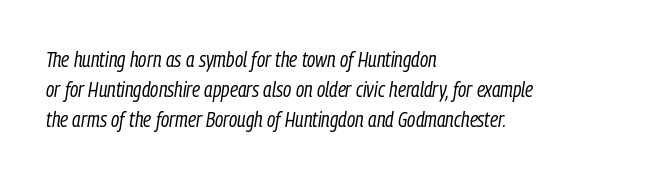
Q: Is the text bold? A: No.
Q: Is the text italic (slanted)? A: Yes, it leans right by about 9 degrees.
Q: Is the text underlined? A: No.
Q: How is the paragraph aligned? A: Left-aligned.
Q: Is the spacing between letters normal or unusually wide? A: Normal.
Q: Is the spacing between lines tight, normal or loose? A: Normal.
